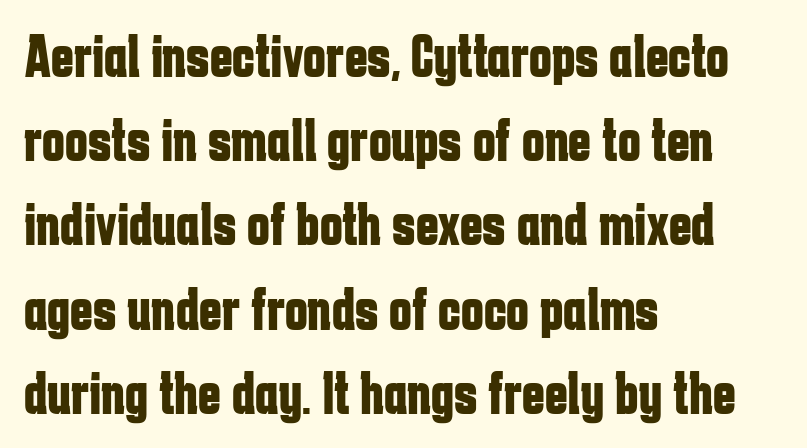
The setting favours the left margin, as ordinary paragraphs usually do. The lines sit at an ordinary, default distance from one another. What kind of face is this? One without serifs — a sans. Characters remain perfectly vertical along every line. Typesetter's note: full bold, strokes at maximum text heaviness.
